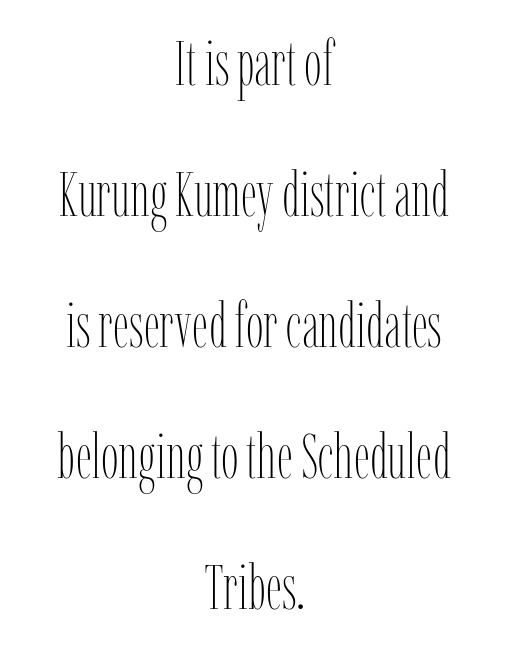
Q: Is the text bold? A: No.
Q: Is the text italic (slanted)? A: No, it is upright.
Q: Is the text underlined? A: No.
Q: How is the paragraph aligned? A: Centered.
Q: Is the spacing between letters normal or unusually wide? A: Normal.
Q: Is the spacing between lines tight, normal or loose? A: Loose.
Q: Width (condensed, normal, or wide)? A: Condensed.
Q: Stroke contrast? A: Low.
Q: x-height? A: Medium.
Q: Monospaced? A: No.
